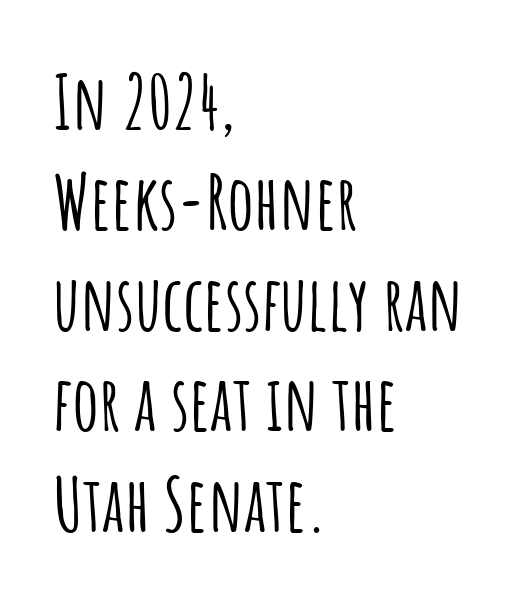
Nothing unusual about the tracking: characters are spaced as the font intends. Quick note: interline space is typical. If you drew a ruler down the left edge, every line would touch it. Is this a sans? Yes — the strokes have no serifs.
